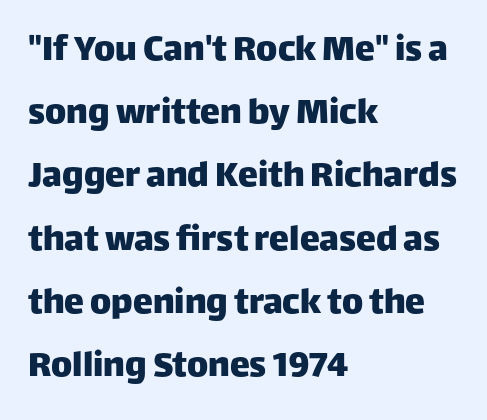
The image shows 40 px sans-serif type, upright; set left-aligned, normal line spacing (1.58x), normal letter spacing, not underlined; low stroke contrast and a large x-height.
